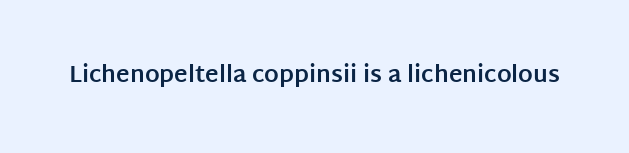
Notice how thick the strokes are: this is what a full bold looks like. In terms of letterspacing, this is plain default setting. The specimen omits any rule beneath the text block's lines. The lettering stays uniformly vertical, giving the passage a roman look.
